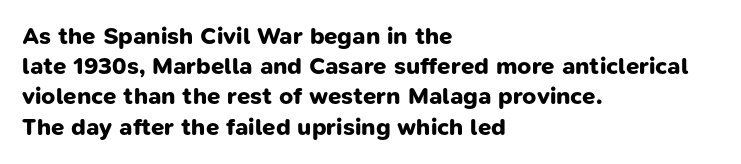
The image shows 24 px bold type; set left-aligned, normal line spacing (1.26x), normal letter spacing, not underlined.
